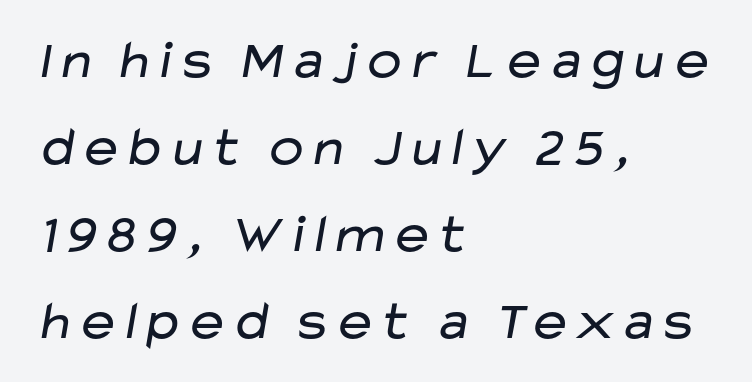
Q: Is the text bold? A: No.
Q: Is the typeface a serif or a sans-serif typeface? A: Sans-serif.
Q: Is the text underlined? A: No.
Q: How is the paragraph aligned? A: Left-aligned.
Q: Is the spacing between letters normal or unusually wide? A: Normal.
Q: Is the spacing between lines tight, normal or loose? A: Normal.
Q: Width (condensed, normal, or wide)? A: Wide.
Q: Stroke contrast? A: Low.
Q: x-height? A: Medium.
Q: Monospaced? A: No.
